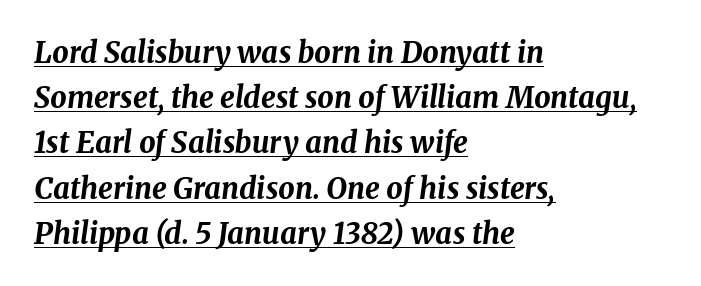
Looks like regular typesetting: each glyph gets only the width it needs. The specimen reads as italic at a glance. Typographic density is high because the face is bold. The lines in this sample share a left origin and differ only in where they stop. Glance below the letters and you will spot a drawn line.
